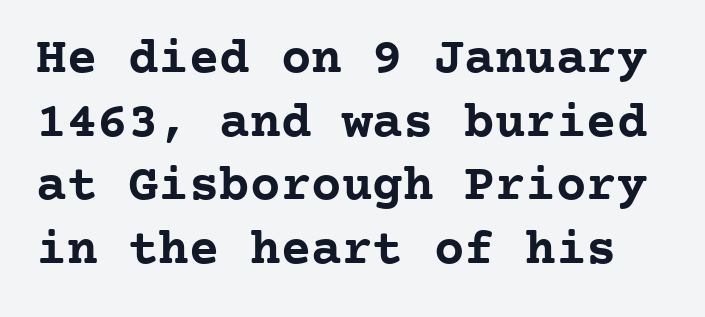
The image shows 51 px semibold serif type, upright, monospaced; set normal line spacing (1.25x), normal letter spacing, not underlined; low stroke contrast and a medium x-height.
